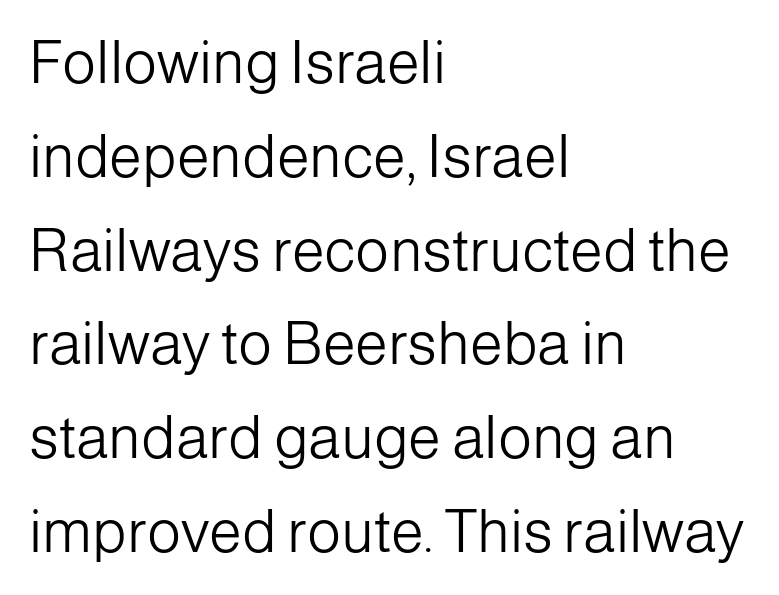
{"serif": "no", "italic": "no", "bold": "no", "weight": "light", "width": "normal", "stroke_contrast": "low", "x_height": "medium", "monospaced": "no", "underline": "no", "align": "left", "line_spacing": "normal", "line_spacing_ratio": 1.59, "letter_spacing": "normal", "letter_spacing_em": 0.0, "glyph_px": 59}
